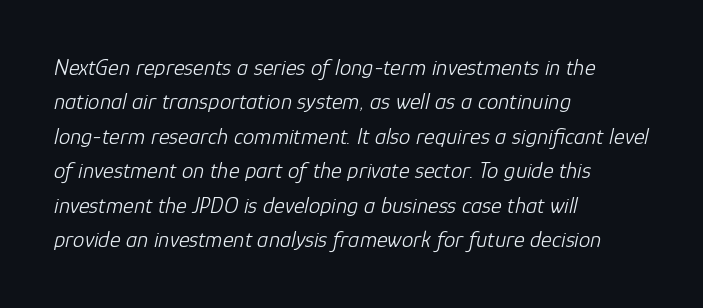
{"italic": "yes", "lean": "right", "slant_degrees": 12, "bold": "no", "underline": "no", "align": "left", "line_spacing": "normal", "line_spacing_ratio": 1.5, "letter_spacing": "normal", "letter_spacing_em": 0.0, "glyph_px": 23}
